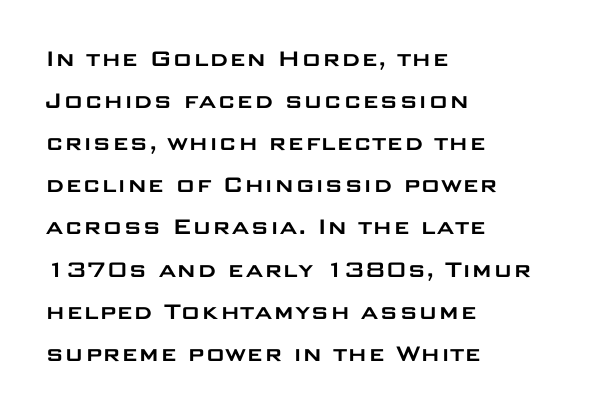
{"italic": "no", "underline": "no", "align": "left", "line_spacing": "normal", "line_spacing_ratio": 1.56, "letter_spacing": "normal", "letter_spacing_em": 0.0, "glyph_px": 27}
